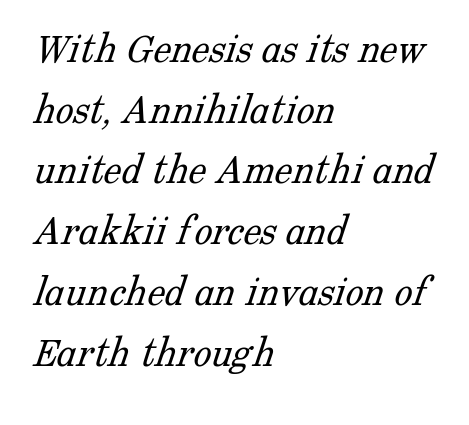
Q: Is the text bold? A: No.
Q: Is the typeface a serif or a sans-serif typeface? A: Serif.
Q: Is the text underlined? A: No.
Q: How is the paragraph aligned? A: Left-aligned.
Q: Is the spacing between letters normal or unusually wide? A: Normal.
Q: Is the spacing between lines tight, normal or loose? A: Normal.
Q: Width (condensed, normal, or wide)? A: Normal.
Q: Stroke contrast? A: Low.
Q: x-height? A: Medium.
Q: Monospaced? A: No.
